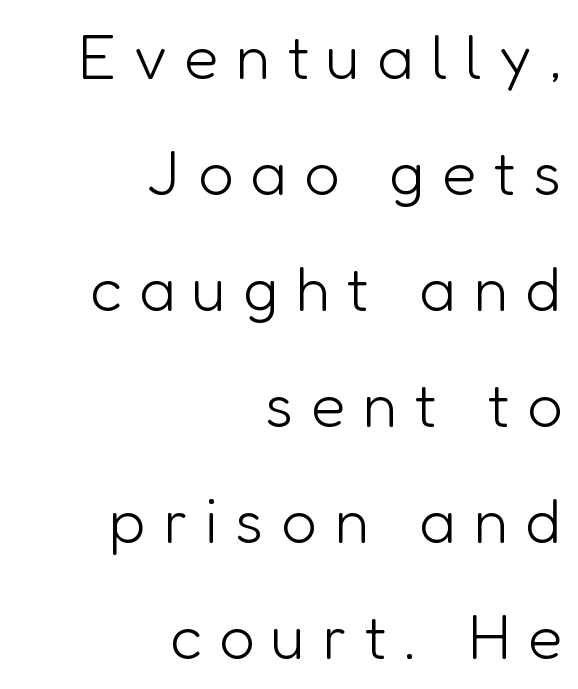
Spacing verdict: proportional, widths tailored to each character. Does the type have serifs? No, each stem ends abruptly. The tracking jumps out immediately: characters are airy and widely separated. No extra ink here — the face is not bold. These lines are set flush right with a ragged left edge. The baseline area is clear.
